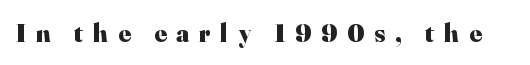
{"italic": "no", "bold": "yes", "underline": "no", "letter_spacing": "wide", "letter_spacing_em": 0.38, "glyph_px": 26}
